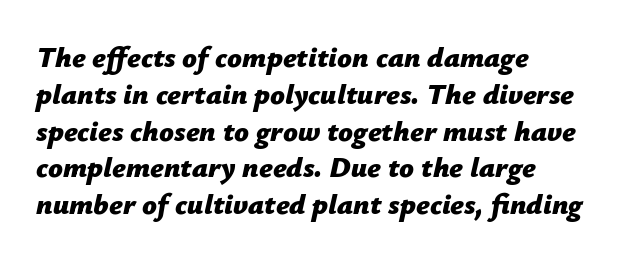
A dark, heavy texture on the line: the type is bold. Inter-character spacing is left at the font's built-in metrics. Leftover space on each line is placed entirely after the last word. The foot of each line stays bare and open. Character widths vary here, with narrow letters taking less room than wide ones.
